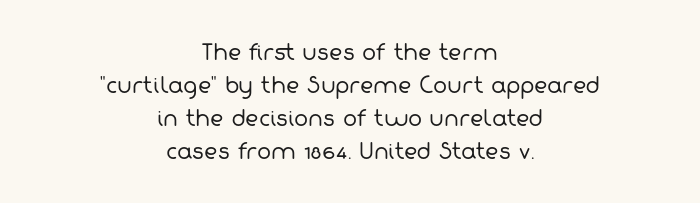
Just letters on the line, the space beneath them empty. Unbolded letterforms with no extra heft. The designer left line spacing at the default. Look at the tracking — it's just the regular setting, nothing added. Visually the block forms a symmetrical silhouette, jagged on both flanks.
